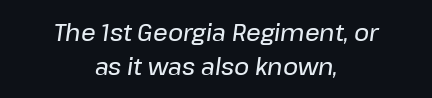
This sample keeps an unexceptional amount of space between lines. These lines were composed using italics. This rendering leaves character spacing at its baseline value. This rendering features lettering with no underline. The whitespace from short lines is split evenly between both sides.
